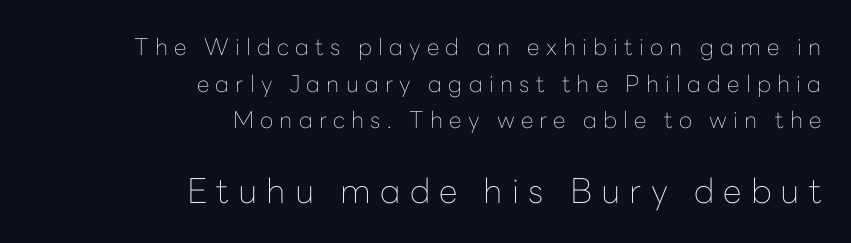
Q: Is the text bold? A: No.
Q: Is the text italic (slanted)? A: No, it is upright.
Q: Is the typeface a serif or a sans-serif typeface? A: Sans-serif.
Q: Is the text underlined? A: No.
Q: How is the paragraph aligned? A: Right-aligned.
Q: Is the spacing between letters normal or unusually wide? A: Unusually wide.
Q: Is the spacing between lines tight, normal or loose? A: Normal.
Q: Which block of text is set in a larger size, the first (top) or the second (bottom)? A: The second (bottom) one.
Q: Width (condensed, normal, or wide)? A: Normal.
Q: Stroke contrast? A: Low.
Q: x-height? A: Medium.
Q: Monospaced? A: No.
